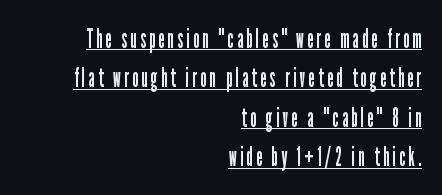
The letters stand upright; this is a roman face. This sample is right-justified, so line beginnings fall wherever the words allow. Decoration check: the copy is underlined. Weight: not bold — regular or lighter.
